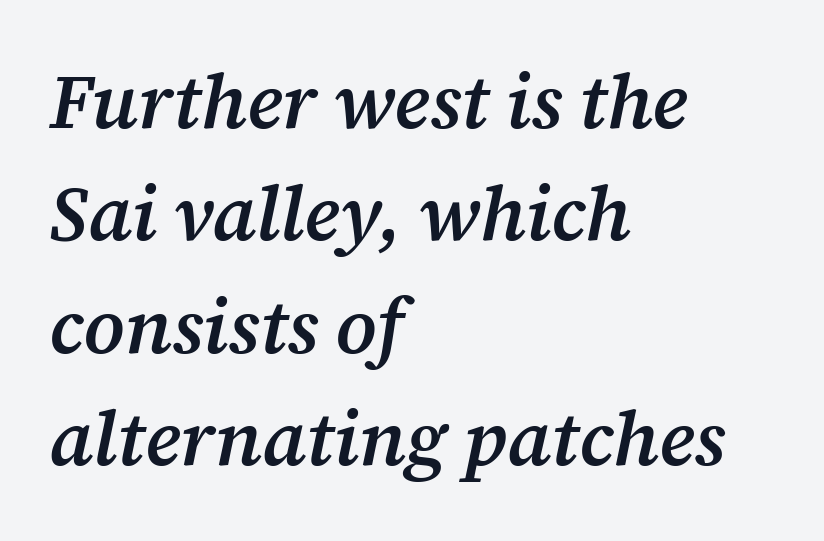
{"serif": "yes", "italic": "yes", "lean": "right", "slant_degrees": 12, "bold": "semi", "weight": "semibold", "width": "normal", "stroke_contrast": "medium", "x_height": "medium", "monospaced": "no", "underline": "no", "align": "left", "line_spacing": "normal", "line_spacing_ratio": 1.48, "letter_spacing": "normal", "letter_spacing_em": 0.0, "glyph_px": 76}
